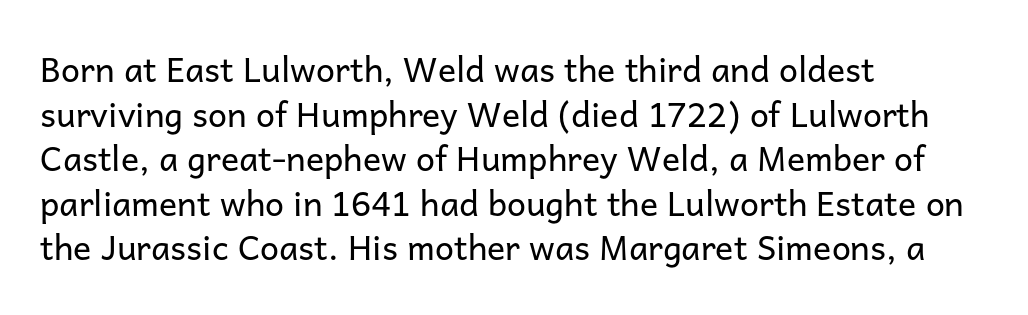
Unlike a traditional serif, this face leaves its strokes unadorned. This is roman type, the default non-slanted kind. Leading matches the norm, producing a regular column. Compared with a typical body face, this is equally light or lighter still. Is this a fixed-width face? No — the glyphs have proportional, varying widths.
